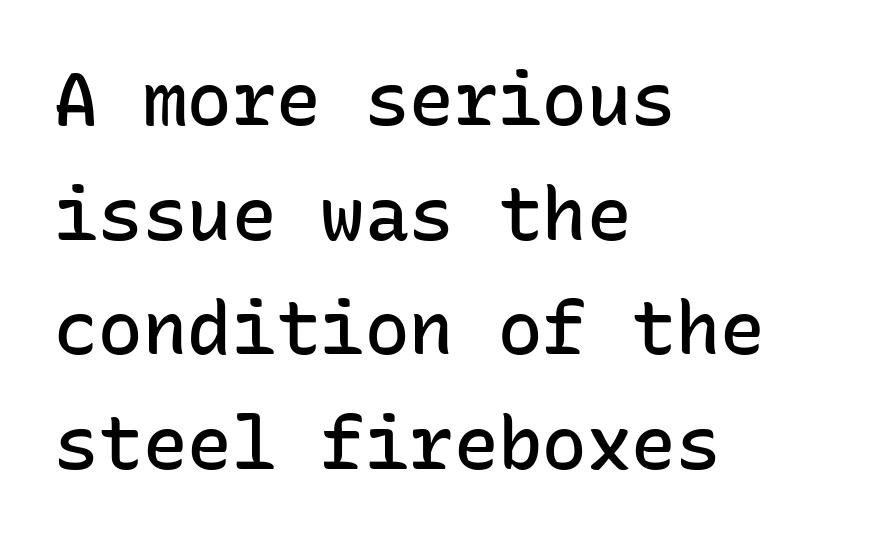
Q: Is the text bold? A: Semi-bold.
Q: Is the text italic (slanted)? A: No, it is upright.
Q: Is the typeface a serif or a sans-serif typeface? A: Sans-serif.
Q: Is the text underlined? A: No.
Q: How is the paragraph aligned? A: Left-aligned.
Q: Is the spacing between letters normal or unusually wide? A: Normal.
Q: Is the spacing between lines tight, normal or loose? A: Normal.
Q: Width (condensed, normal, or wide)? A: Normal.
Q: Stroke contrast? A: Low.
Q: x-height? A: Medium.
Q: Monospaced? A: Yes.
